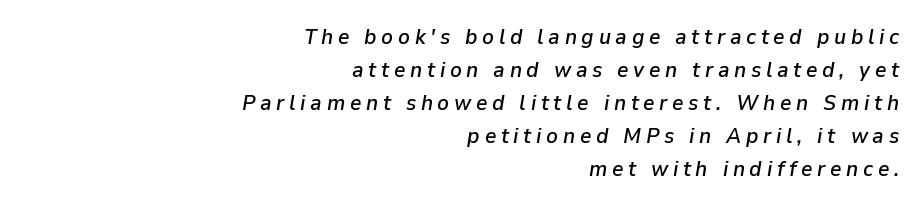
{"italic": "yes", "lean": "right", "slant_degrees": 9, "underline": "no", "align": "right", "line_spacing": "normal", "line_spacing_ratio": 1.5, "letter_spacing": "wide", "letter_spacing_em": 0.21, "glyph_px": 22}
